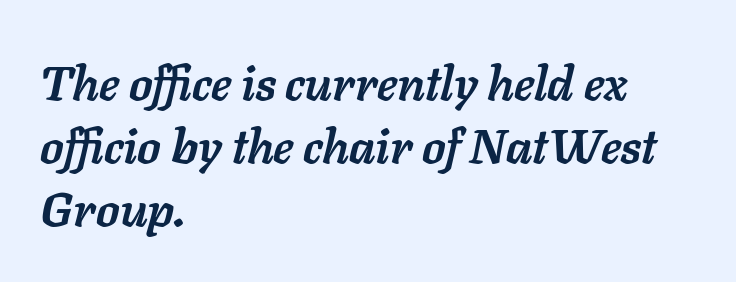
{"italic": "yes", "lean": "right", "slant_degrees": 11, "bold": "yes", "weight": "semibold", "width": "normal", "stroke_contrast": "low", "x_height": "medium", "monospaced": "no", "underline": "no", "align": "left", "line_spacing": "normal", "line_spacing_ratio": 1.31, "letter_spacing": "normal", "letter_spacing_em": 0.0, "glyph_px": 48}
